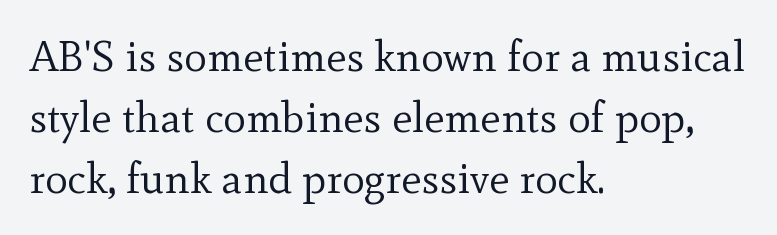
Here the glyphs are tracked normally, forming tight word shapes. Posture: vertical. The text was rendered using a seriffed face with decorative stroke endings. What's the leading like? Ordinary, nothing unusual.
